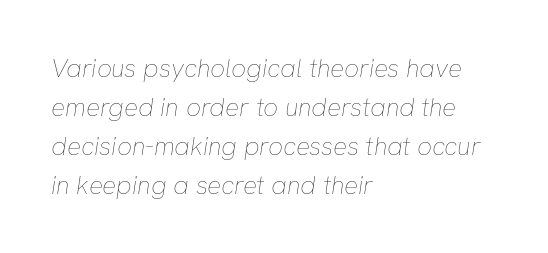
Q: Is the text bold? A: No.
Q: Is the text italic (slanted)? A: Yes, it leans right by about 8 degrees.
Q: Is the text underlined? A: No.
Q: How is the paragraph aligned? A: Left-aligned.
Q: Is the spacing between letters normal or unusually wide? A: Normal.
Q: Is the spacing between lines tight, normal or loose? A: Normal.
